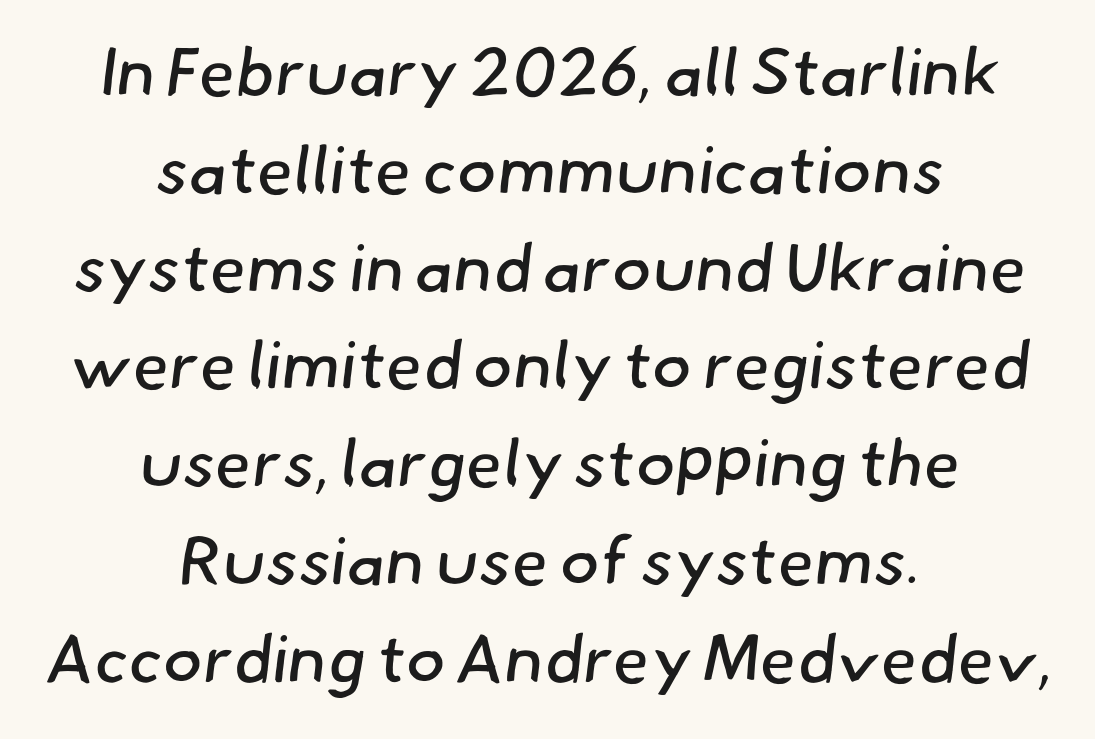
Q: Is the text bold? A: No.
Q: Is the typeface a serif or a sans-serif typeface? A: Sans-serif.
Q: Is the text underlined? A: No.
Q: How is the paragraph aligned? A: Centered.
Q: Is the spacing between letters normal or unusually wide? A: Normal.
Q: Is the spacing between lines tight, normal or loose? A: Normal.
Q: Width (condensed, normal, or wide)? A: Normal.
Q: Stroke contrast? A: Low.
Q: x-height? A: Small.
Q: Monospaced? A: No.
